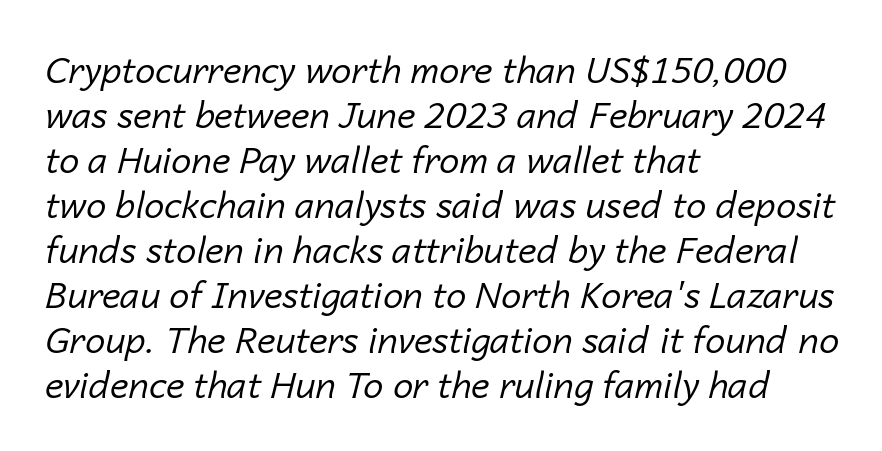
The image shows 36 px regular-weight type, italic (leaning right); set left-aligned, normal line spacing (1.25x), normal letter spacing, not underlined; low stroke contrast and a medium x-height.
